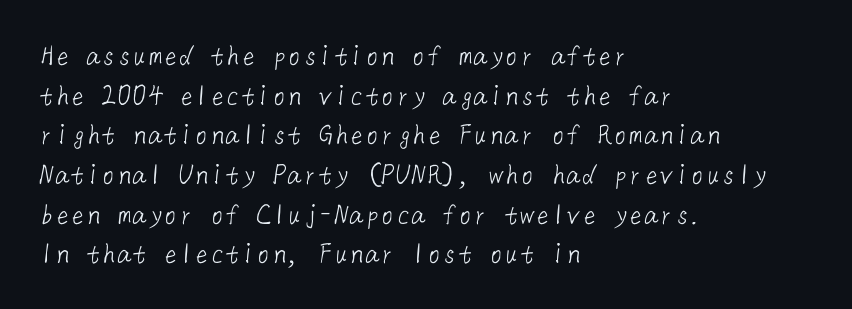
{"serif": "no", "bold": "no", "weight": "light", "width": "normal", "stroke_contrast": "low", "x_height": "medium", "underline": "no", "align": "left", "line_spacing": "normal", "line_spacing_ratio": 1.28, "letter_spacing": "normal", "letter_spacing_em": 0.0, "glyph_px": 31}
